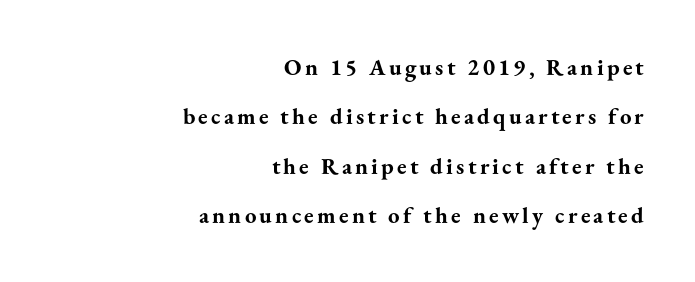
Q: Is the text bold? A: Yes.
Q: Is the text italic (slanted)? A: No, it is upright.
Q: Is the text underlined? A: No.
Q: How is the paragraph aligned? A: Right-aligned.
Q: Is the spacing between lines tight, normal or loose? A: Loose.
